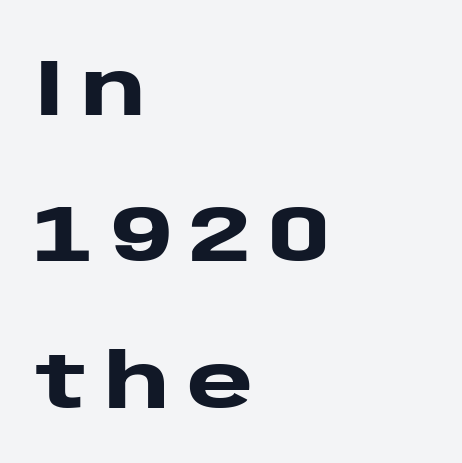
Q: Is the text bold? A: Yes.
Q: Is the text italic (slanted)? A: No, it is upright.
Q: Is the typeface a serif or a sans-serif typeface? A: Sans-serif.
Q: Is the text underlined? A: No.
Q: How is the paragraph aligned? A: Left-aligned.
Q: Is the spacing between letters normal or unusually wide? A: Unusually wide.
Q: Width (condensed, normal, or wide)? A: Wide.
Q: Stroke contrast? A: Low.
Q: x-height? A: Large.
Q: Monospaced? A: No.
